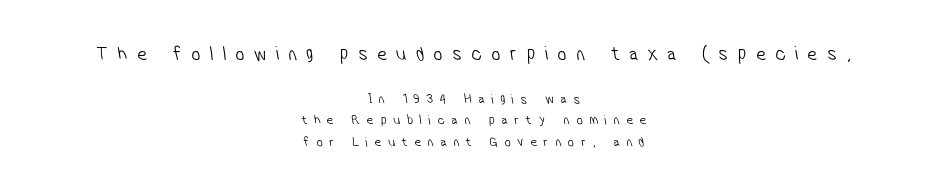
The image shows 20 px text type; set centered, normal line spacing (1.54x), unusually wide letter spacing (+0.47 em), not underlined; the first (top) block is 1.43x larger.
